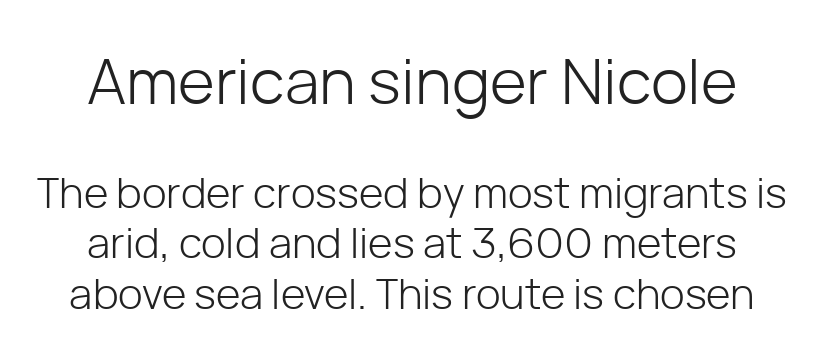
Q: Is the text bold? A: No.
Q: Is the text italic (slanted)? A: No, it is upright.
Q: Is the typeface a serif or a sans-serif typeface? A: Sans-serif.
Q: Is the text underlined? A: No.
Q: Is the spacing between letters normal or unusually wide? A: Normal.
Q: Which block of text is set in a larger size, the first (top) or the second (bottom)? A: The first (top) one.
Q: Width (condensed, normal, or wide)? A: Normal.
Q: Stroke contrast? A: Low.
Q: x-height? A: Medium.
Q: Monospaced? A: No.
